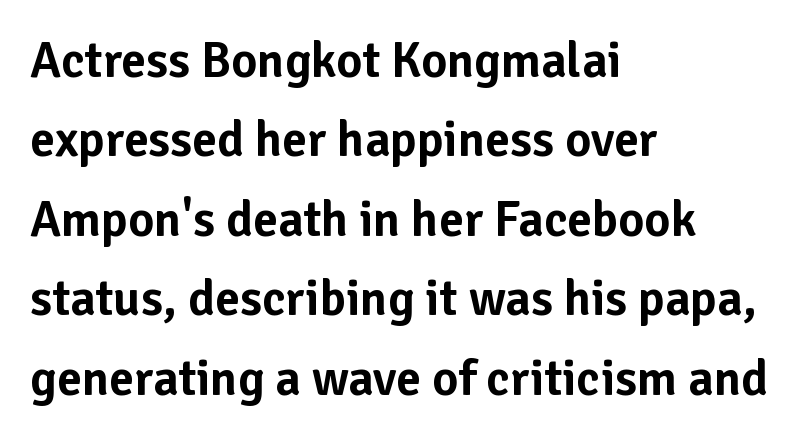
Q: Is the text italic (slanted)? A: No, it is upright.
Q: Is the typeface a serif or a sans-serif typeface? A: Sans-serif.
Q: Is the text underlined? A: No.
Q: How is the paragraph aligned? A: Left-aligned.
Q: Is the spacing between letters normal or unusually wide? A: Normal.
Q: Is the spacing between lines tight, normal or loose? A: Normal.
Q: Width (condensed, normal, or wide)? A: Normal.
Q: Stroke contrast? A: Low.
Q: x-height? A: Medium.
Q: Monospaced? A: No.
